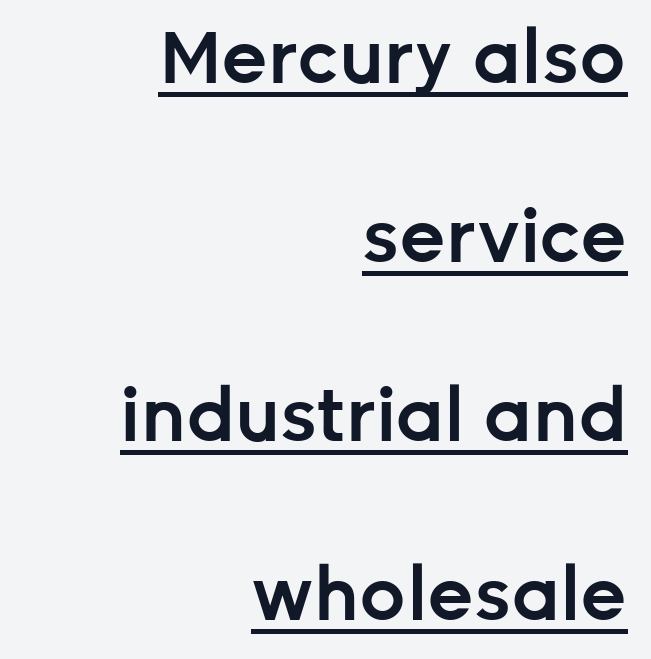
The image shows 73 px semibold sans-serif type, upright; set right-aligned, loose line spacing (2.45x), normal letter spacing, underlined; low stroke contrast and a medium x-height.
